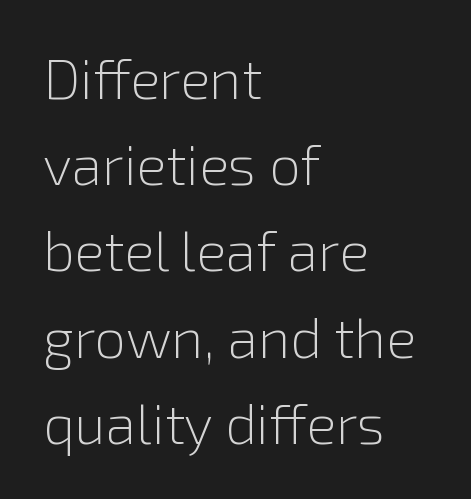
{"serif": "no", "italic": "no", "bold": "no", "weight": "light", "width": "normal", "stroke_contrast": "low", "x_height": "medium", "monospaced": "no", "underline": "no", "align": "left", "line_spacing": "normal", "line_spacing_ratio": 1.54, "letter_spacing": "normal", "letter_spacing_em": 0.0, "glyph_px": 56}
